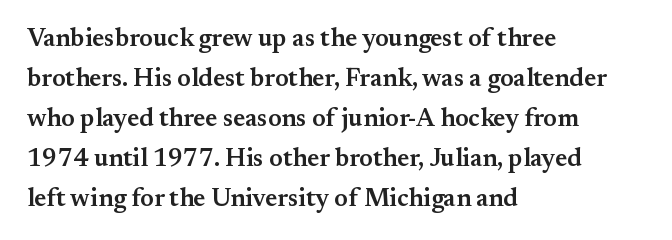
Each glyph is drawn with semibold strokes, heavier than normal yet not fully bold. Students, note that the glyphs here touch the page at normal intervals. Posture: vertical. A classic flush-left, rag-right setting is used for this passage. Does the leading feel generous? No, just average. Descenders hang freely into open space.
